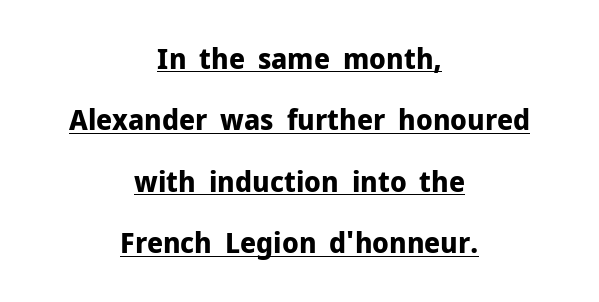
What's the leading like? Stretched, with rows far apart. Underlined type. The glyphs have the mass of a bold cut. A roman cut, with each character standing at attention.
